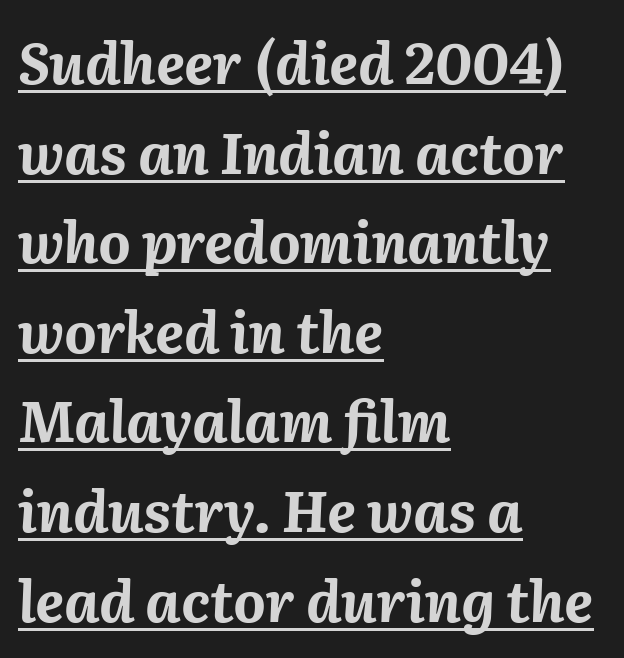
Q: Is the text bold? A: Yes.
Q: Is the text italic (slanted)? A: Yes, it leans right by about 2 degrees.
Q: Is the text underlined? A: Yes.
Q: How is the paragraph aligned? A: Left-aligned.
Q: Is the spacing between letters normal or unusually wide? A: Normal.
Q: Is the spacing between lines tight, normal or loose? A: Normal.
Q: Width (condensed, normal, or wide)? A: Normal.
Q: Stroke contrast? A: Medium.
Q: x-height? A: Medium.
Q: Monospaced? A: No.
